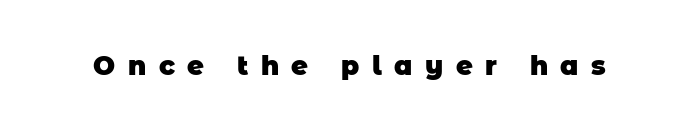
Students, note that the glyphs here are deliberately spaced far apart. Students, this is bold: see how much ink each stroke carries. Honestly, there is no underline to notice here at all.
